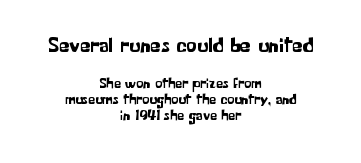
{"italic": "no", "underline": "no", "align": "center", "line_spacing": "tight", "line_spacing_ratio": 1.15, "letter_spacing": "normal", "letter_spacing_em": 0.0, "larger_block": "first", "size_ratio": 1.5, "glyph_px": 21}
